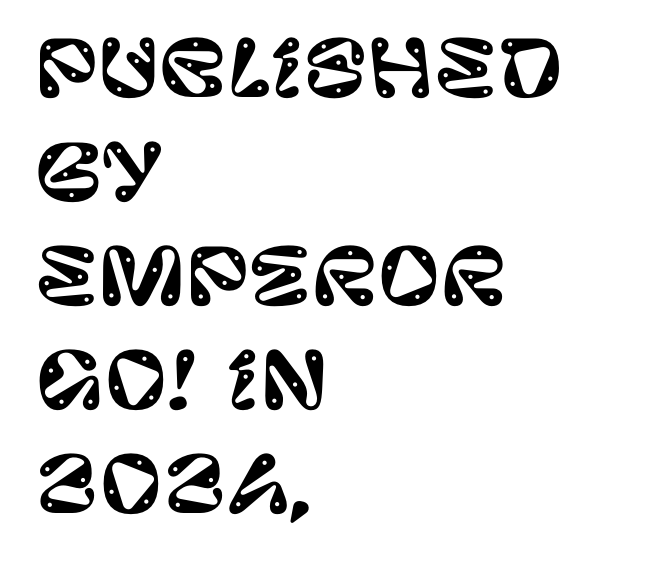
The image shows 77 px sans-serif type; set left-aligned, normal line spacing (1.35x), normal letter spacing, not underlined; low stroke contrast and a large x-height.
